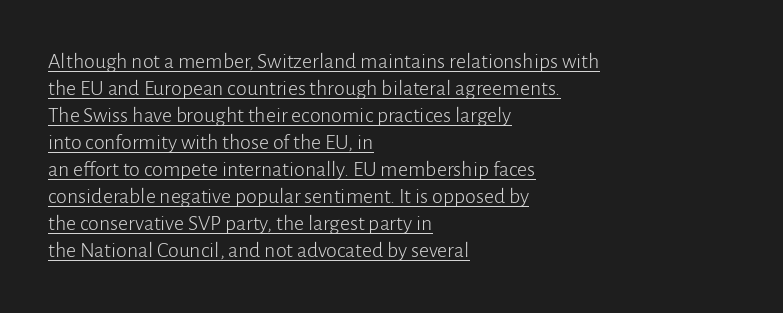
Layout note: lines flush left. The strokes carry an ordinary text weight at most. The tracking reads as untouched default to a designer's eye. The glyphs are accompanied by a horizontal stroke just below them. Ascenders rise straight up at ninety degrees.
